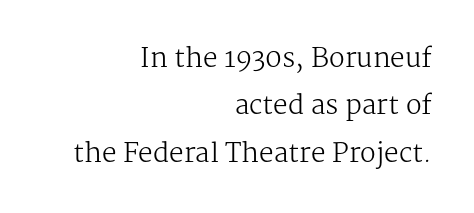
Summary of weight: not heavy and not bold. Check the space under the baseline: it is left empty. A typesetter would mark this as roman, not italic. The passage shown has conventional tracking throughout.
